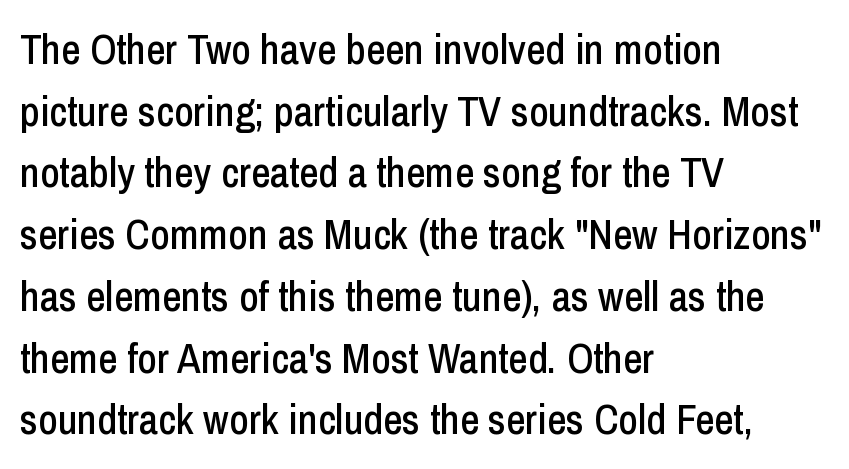
{"serif": "no", "italic": "no", "width": "condensed", "stroke_contrast": "low", "x_height": "medium", "monospaced": "no", "underline": "no", "align": "left", "line_spacing": "normal", "line_spacing_ratio": 1.47, "letter_spacing": "normal", "letter_spacing_em": 0.0, "glyph_px": 42}
